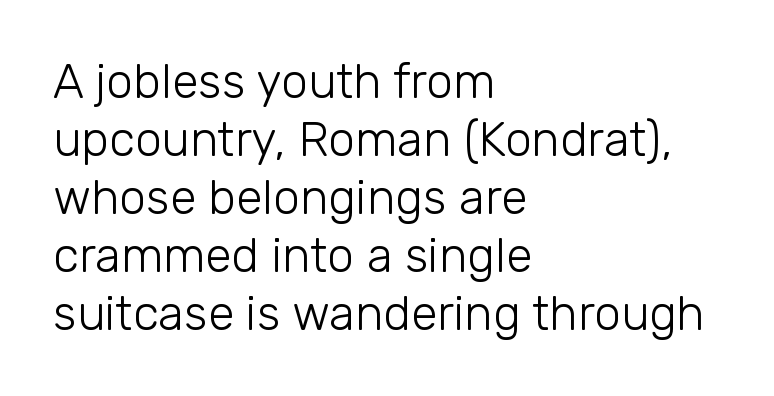
The image shows 48 px light sans-serif type, upright; set left-aligned, line spacing 1.21x, normal letter spacing, not underlined; low stroke contrast and a medium x-height.
